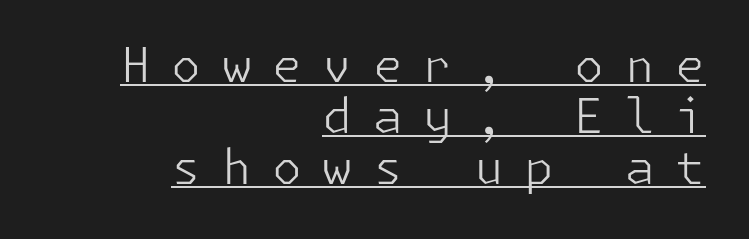
Closely set lines give the paragraph a compact silhouette. No letter is thick-stroked: the sample isn't bold. A typesetter would call this heavily tracked-out type. The typeface chosen for these lines omits serifs. The glyphs are accompanied by a horizontal stroke just below them.
